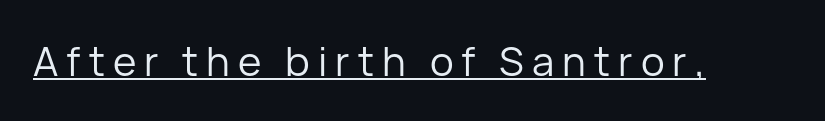
Q: Is the text bold? A: No.
Q: Is the text italic (slanted)? A: No, it is upright.
Q: Is the typeface a serif or a sans-serif typeface? A: Sans-serif.
Q: Is the text underlined? A: Yes.
Q: Is the spacing between letters normal or unusually wide? A: Unusually wide.
Q: Width (condensed, normal, or wide)? A: Normal.
Q: Stroke contrast? A: Low.
Q: x-height? A: Medium.
Q: Monospaced? A: No.
